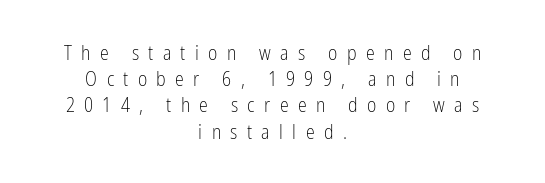
{"italic": "no", "bold": "no", "underline": "no", "align": "center", "line_spacing": "normal", "line_spacing_ratio": 1.31, "letter_spacing": "wide", "letter_spacing_em": 0.47, "glyph_px": 20}
